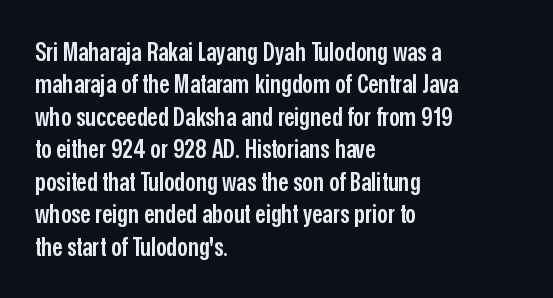
Words appear dense and cohesive because spacing is normal. On the weight axis this lands at semibold, roughly 600. The lines sit at an ordinary, default distance from one another. Any mark beneath the type? The region is blank. You can tell it's not italic because the verticals are truly vertical. The setting favours the left margin, as ordinary paragraphs usually do.
